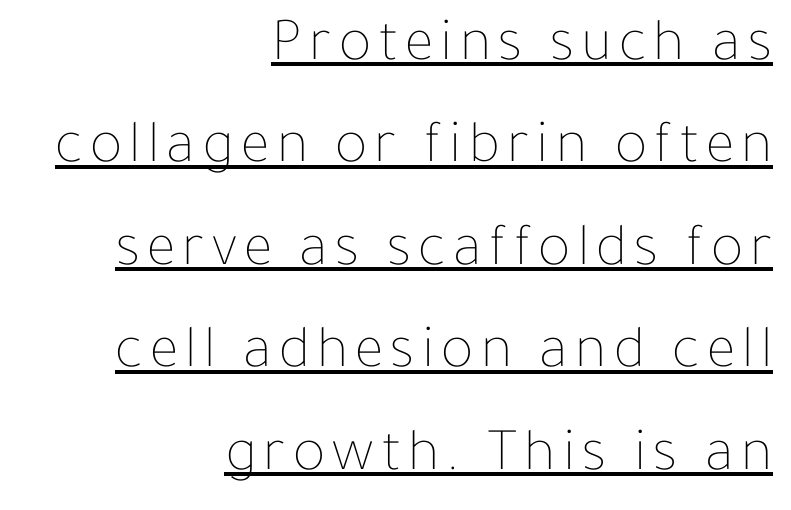
Q: Is the text bold? A: No.
Q: Is the text italic (slanted)? A: No, it is upright.
Q: Is the text underlined? A: Yes.
Q: How is the paragraph aligned? A: Right-aligned.
Q: Is the spacing between lines tight, normal or loose? A: Normal.
Q: Width (condensed, normal, or wide)? A: Normal.
Q: Stroke contrast? A: Low.
Q: x-height? A: Medium.
Q: Monospaced? A: No.
